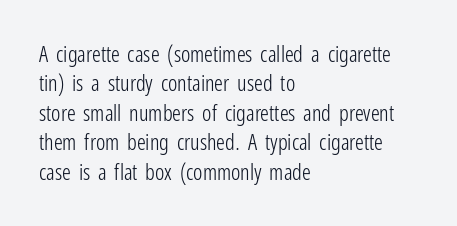
Q: Is the text bold? A: No.
Q: Is the text italic (slanted)? A: No, it is upright.
Q: Is the text underlined? A: No.
Q: How is the paragraph aligned? A: Left-aligned.
Q: Is the spacing between letters normal or unusually wide? A: Normal.
Q: Is the spacing between lines tight, normal or loose? A: Normal.
